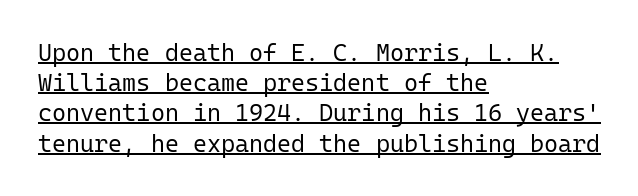
Interline gaps are of average width in this sample. The letterforms sit at book weight or below. Notice how the passage keeps a crisp vertical edge on the left only. Caption: lettering with a line underneath.
